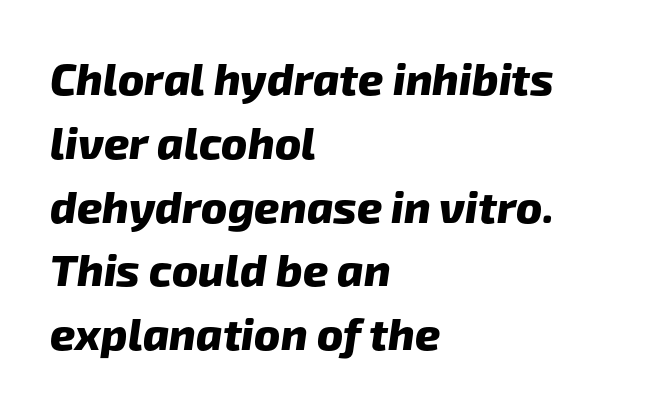
{"serif": "no", "bold": "yes", "weight": "heavy", "width": "normal", "stroke_contrast": "low", "x_height": "medium", "monospaced": "no", "underline": "no", "align": "left", "line_spacing": "normal", "line_spacing_ratio": 1.45, "letter_spacing": "normal", "letter_spacing_em": 0.0, "glyph_px": 44}
